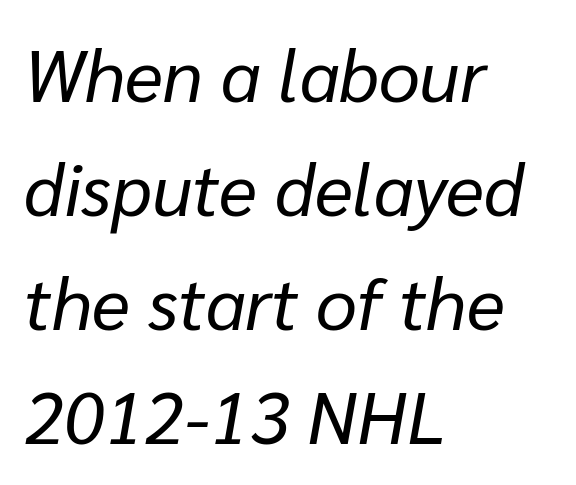
{"italic": "yes", "lean": "right", "slant_degrees": 10, "bold": "no", "weight": "regular", "width": "normal", "stroke_contrast": "low", "x_height": "medium", "monospaced": "no", "underline": "no", "align": "left", "line_spacing": "normal", "line_spacing_ratio": 1.56, "letter_spacing": "normal", "letter_spacing_em": 0.0, "glyph_px": 73}
